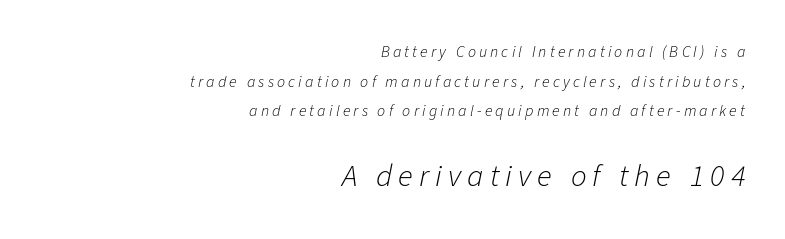
In terms of posture, this sample is oblique. Counters stay open thanks to moderate or lighter strokes. Leftover space on each line is placed entirely before the opening word. Unmarked baselines from the first word to the last.
